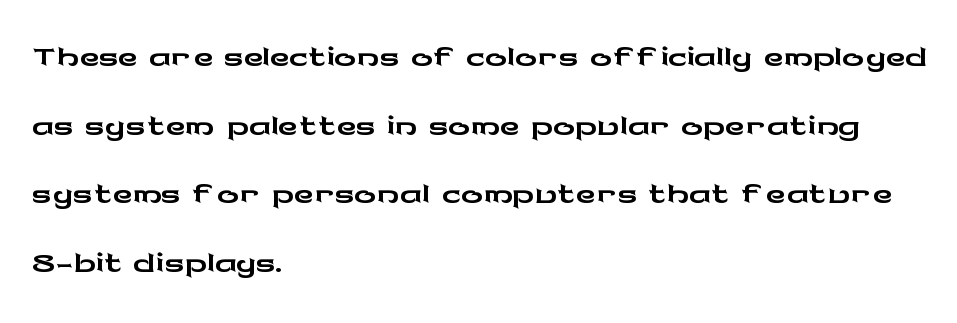
The image shows 55 px wide sans-serif type, upright; set left-aligned, normal line spacing (1.25x), normal letter spacing, not underlined; low stroke contrast and a medium x-height.
